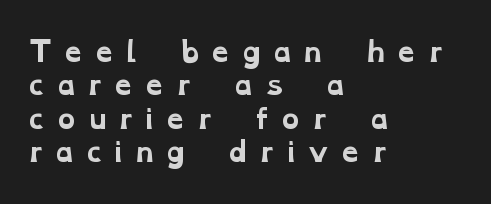
The image shows 27 px bold type; set left-aligned, line spacing 1.24x, unusually wide letter spacing (+0.28 em), not underlined.
